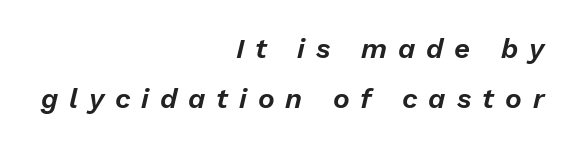
This sample is right-justified, so line beginnings fall wherever the words allow. Note the varied advance widths — an 'i' is clearly narrower than an 'm'. Italic: yes, the glyphs are oblique. Does extra space separate the letters? Yes, quite a lot of it. Decoration check: the copy has no underline.
